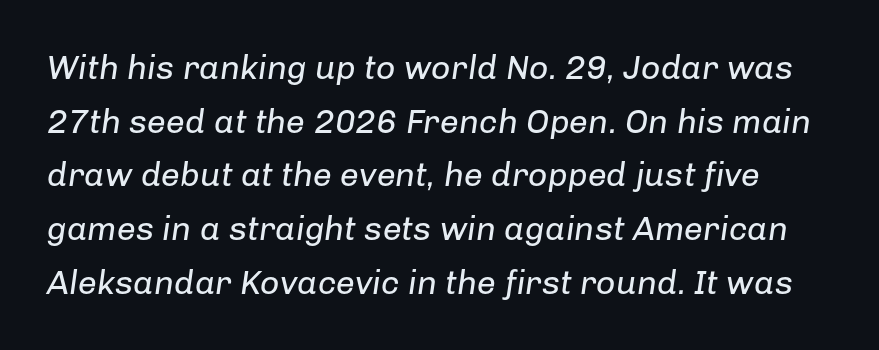
Yep, that's italic — everything's leaning. No extra tracking has been applied to these lines. Students, observe: this is what conventionally led text looks like. Words float on clear page, feet unadorned. Character widths vary here, with narrow letters taking less room than wide ones.
